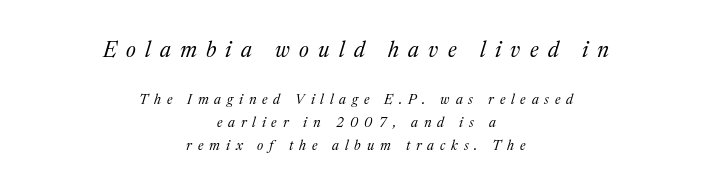
Weight: not bold — regular or lighter. Does extra space separate the letters? Yes, quite a lot of it. Plain, unruled lines of type. Caption: upper text group enlarged, lower text group reduced. The rendering uses a moderate line-height, typical for paragraphs. A typesetter would mark this as italic.
